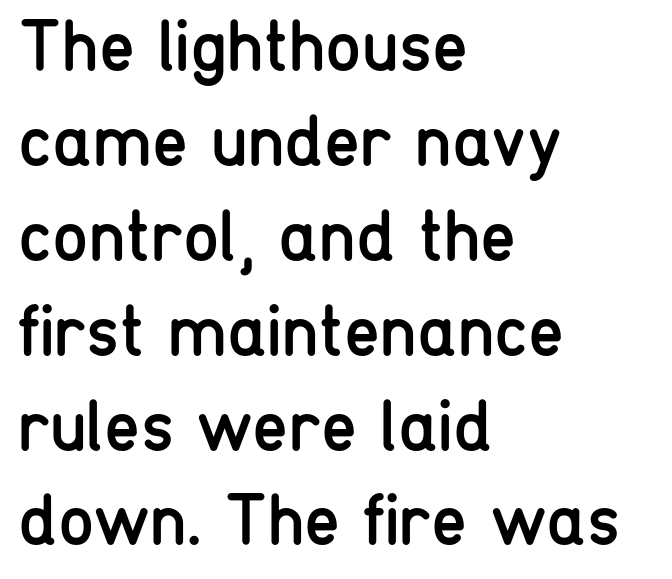
{"serif": "no", "italic": "no", "bold": "no", "weight": "regular", "width": "condensed", "stroke_contrast": "low", "x_height": "medium", "monospaced": "no", "underline": "no", "align": "left", "line_spacing": "normal", "line_spacing_ratio": 1.3, "letter_spacing": "normal", "letter_spacing_em": 0.0, "glyph_px": 73}
